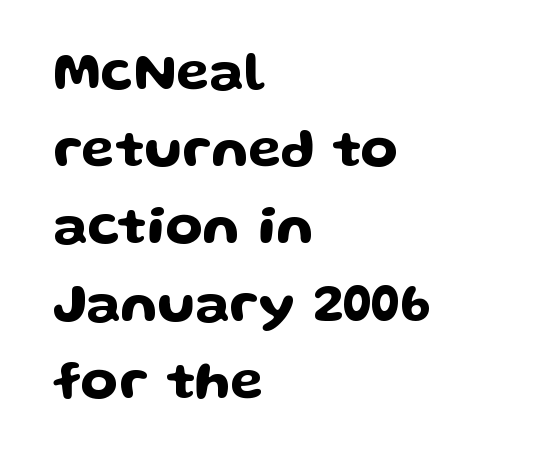
Rule under the text: the space is simply empty. A student would call this left alignment; a typographer would say flush left, rag right. Letter spacing: default. The font family rendered here belongs to the sans-serif group. Looks like regular typesetting: each glyph gets only the width it needs.
